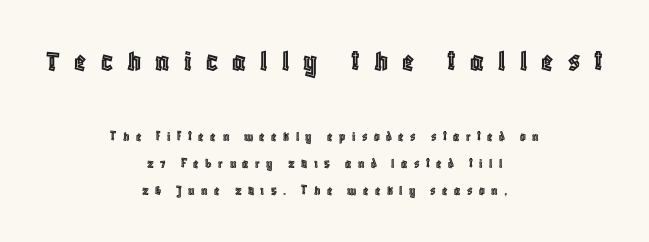
Q: Is the text italic (slanted)? A: No, it is upright.
Q: Is the text underlined? A: No.
Q: How is the paragraph aligned? A: Centered.
Q: Is the spacing between letters normal or unusually wide? A: Unusually wide.
Q: Is the spacing between lines tight, normal or loose? A: Loose.
Q: Which block of text is set in a larger size, the first (top) or the second (bottom)? A: The first (top) one.
Q: Width (condensed, normal, or wide)? A: Condensed.
Q: x-height? A: Large.
Q: Monospaced? A: No.
